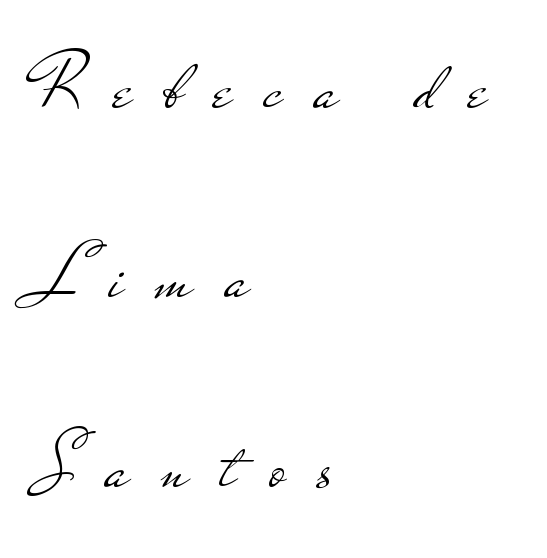
The image shows 77 px light, wide sans-serif type; set left-aligned, loose line spacing (2.46x), unusually wide letter spacing (+0.42 em), not underlined; low stroke contrast and a small x-height.
